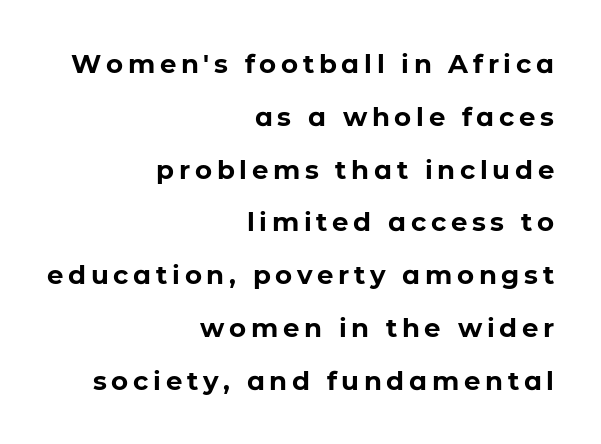
Q: Is the text bold? A: Yes.
Q: Is the text italic (slanted)? A: No, it is upright.
Q: Is the text underlined? A: No.
Q: How is the paragraph aligned? A: Right-aligned.
Q: Is the spacing between lines tight, normal or loose? A: Loose.
